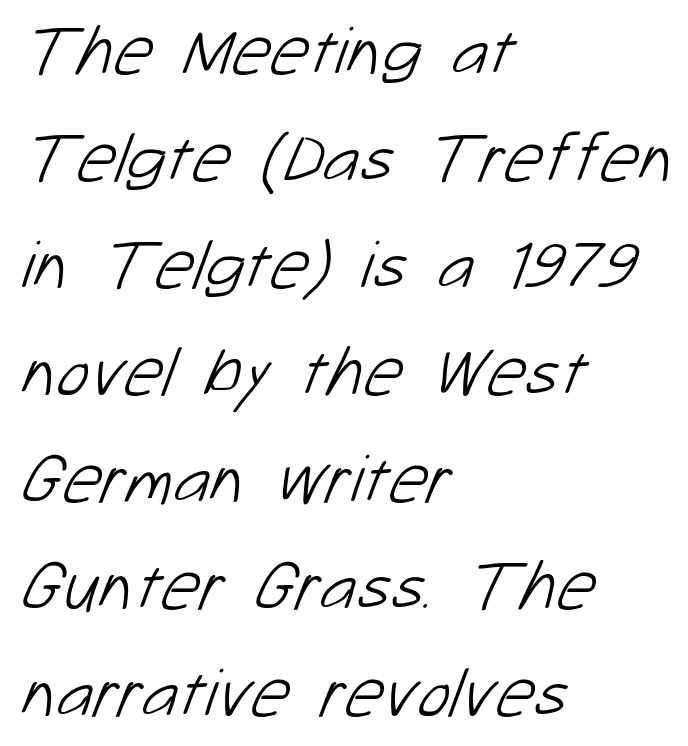
Q: Is the text bold? A: No.
Q: Is the typeface a serif or a sans-serif typeface? A: Sans-serif.
Q: Is the text underlined? A: No.
Q: How is the paragraph aligned? A: Left-aligned.
Q: Is the spacing between letters normal or unusually wide? A: Normal.
Q: Is the spacing between lines tight, normal or loose? A: Normal.
Q: Width (condensed, normal, or wide)? A: Normal.
Q: Stroke contrast? A: Low.
Q: x-height? A: Medium.
Q: Monospaced? A: No.
